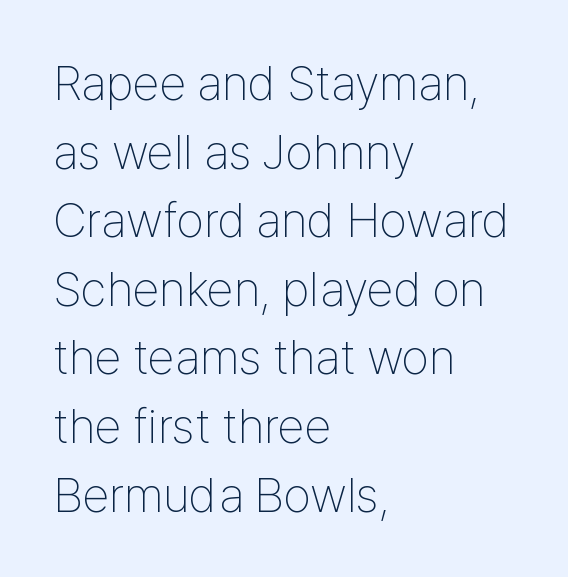
How would I describe the line gaps? Plain and ordinary. Between one letter and the next there's only the usual sliver of space. Is there any slant? The stems are plumb. No chunkiness to these letters — they're not bold. The type family on display is of the sans-serif kind.
